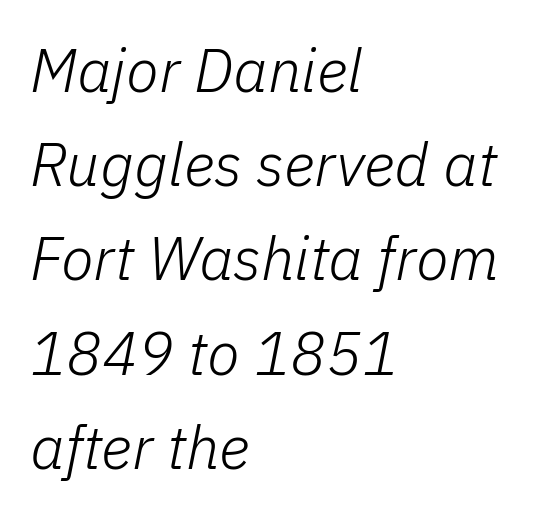
The image shows 60 px light type, italic (leaning right); set left-aligned, normal line spacing (1.57x), normal letter spacing, not underlined; low stroke contrast and a medium x-height.
